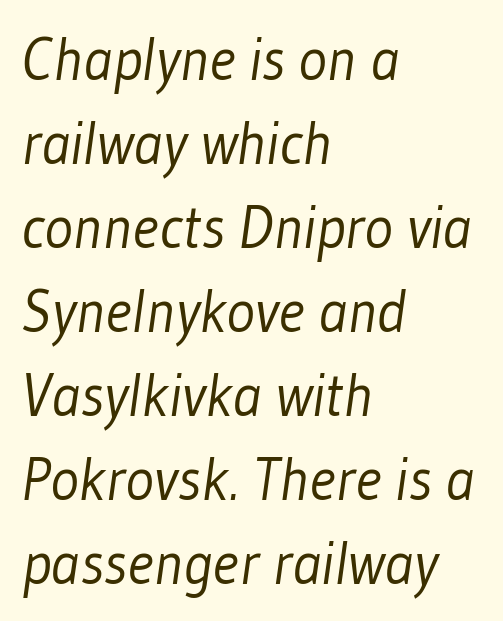
The image shows 60 px light, condensed sans-serif type; set left-aligned, normal line spacing (1.4x), normal letter spacing, not underlined; low stroke contrast and a medium x-height.
